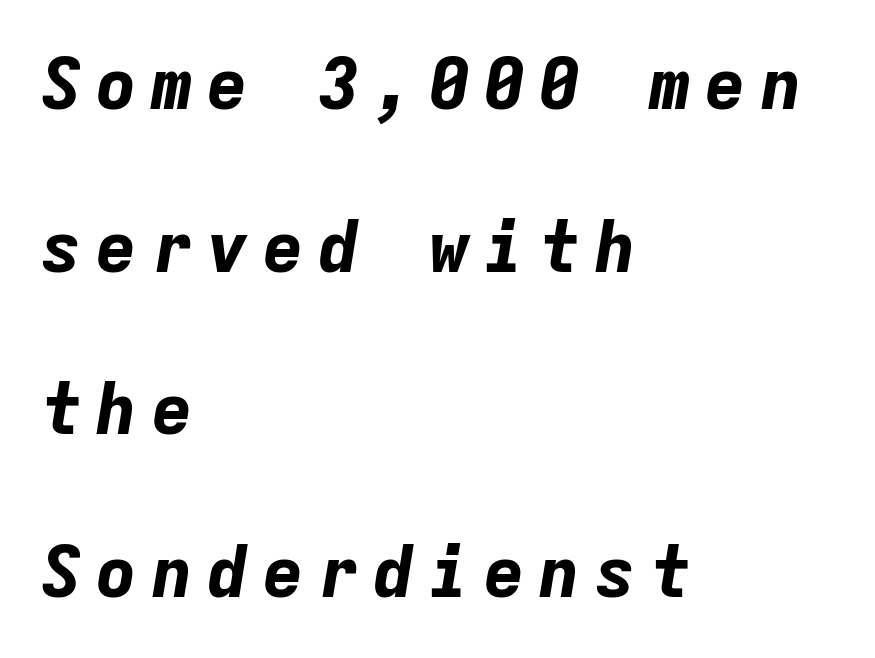
{"italic": "yes", "lean": "right", "slant_degrees": 9, "bold": "yes", "weight": "bold", "width": "normal", "stroke_contrast": "low", "x_height": "medium", "monospaced": "yes", "underline": "no", "align": "left", "line_spacing": "loose", "line_spacing_ratio": 2.29, "glyph_px": 71}
